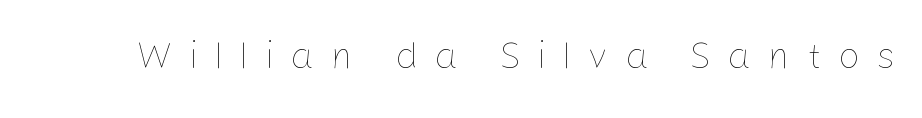
The image shows 38 px thin type, upright; set unusually wide letter spacing (+0.43 em), not underlined; low stroke contrast and a medium x-height.
